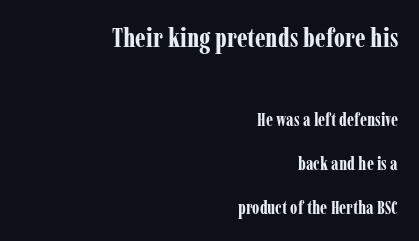
The image shows 27 px bold type, upright; set right-aligned, loose line spacing (2.44x), normal letter spacing, not underlined; the first (top) block is 1.5x larger.
